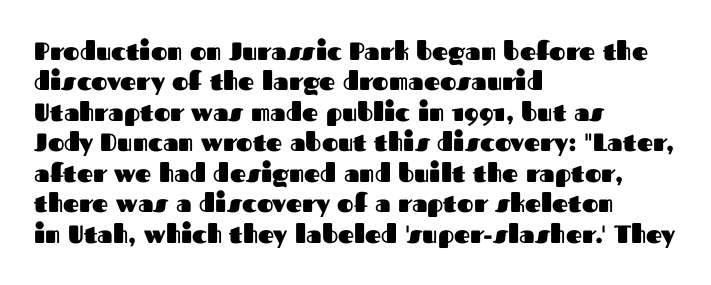
{"italic": "no", "bold": "yes", "underline": "no", "align": "left", "line_spacing_ratio": 1.22, "letter_spacing": "normal", "letter_spacing_em": 0.0, "glyph_px": 25}
